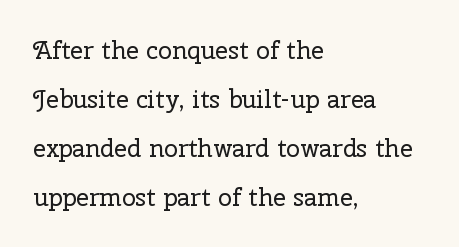
Rows of type keep a wide berth in the vertical direction. Check the space under the baseline: it is left empty. The text block is weighted toward the left margin, trailing off unevenly rightward. The type sits square on the baseline with zero lean. Honestly, the letter spacing is just normal — you wouldn't notice it. Stems here are at most as thick as an everyday book face.
